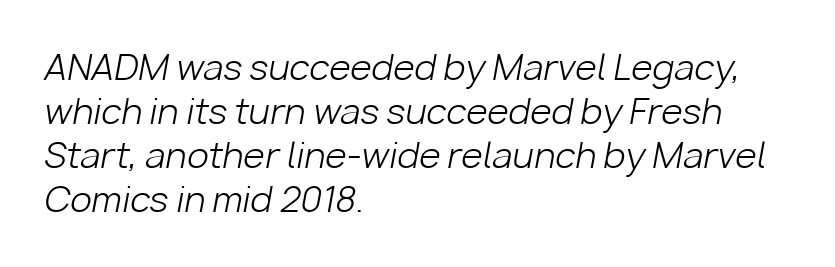
The rendering uses a moderate line-height, typical for paragraphs. Check the space under the baseline: it is left empty. The strokes are not fattened; the text isn't bold. Visually the block forms a straight wall on the left and a jagged coastline on the right. In terms of letterspacing, this is plain default setting.
